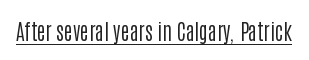
The image shows 21 px text type, upright; set normal letter spacing, underlined.
